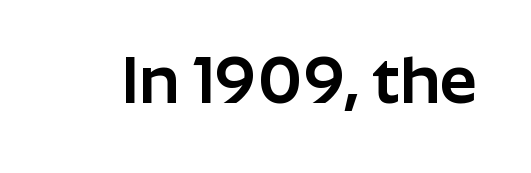
Q: Is the text italic (slanted)? A: No, it is upright.
Q: Is the typeface a serif or a sans-serif typeface? A: Sans-serif.
Q: Is the text underlined? A: No.
Q: Is the spacing between letters normal or unusually wide? A: Normal.
Q: Width (condensed, normal, or wide)? A: Normal.
Q: Stroke contrast? A: Low.
Q: x-height? A: Medium.
Q: Monospaced? A: No.
